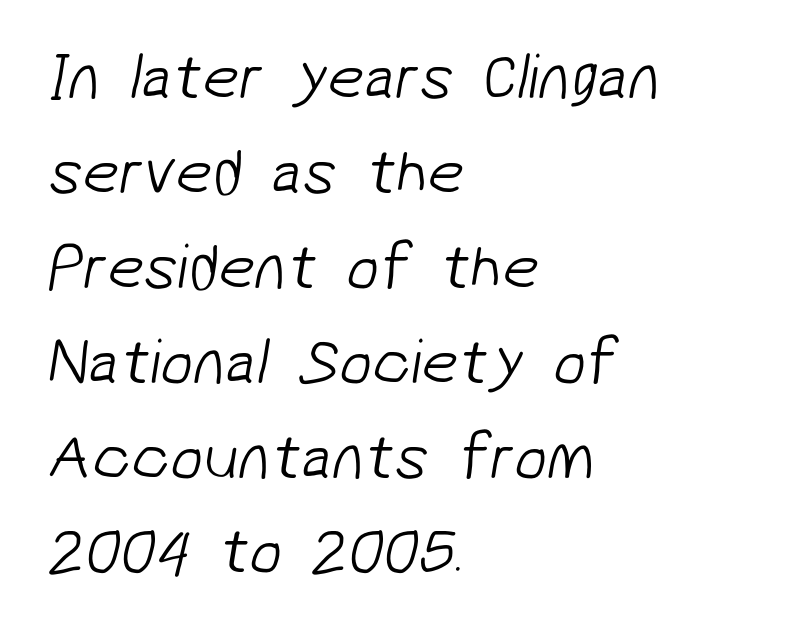
{"serif": "no", "bold": "no", "weight": "light", "width": "normal", "stroke_contrast": "low", "x_height": "medium", "monospaced": "no", "underline": "no", "align": "left", "line_spacing": "normal", "line_spacing_ratio": 1.46, "letter_spacing": "normal", "letter_spacing_em": 0.0, "glyph_px": 65}
